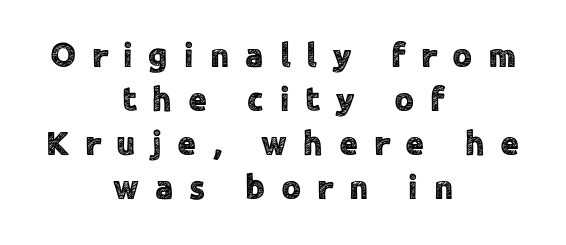
Is the block centered? Yes — each line is placed symmetrically about the middle. Underlining? Definitely not there. The rendering uses natural spacing where letterforms have individual widths. Serifs: no, the terminals of the letterforms are clean.
